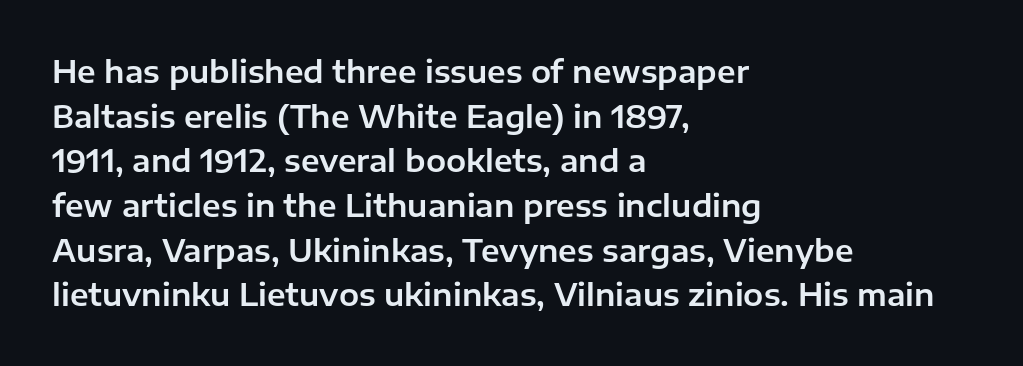
Does the copy run flush right? No — it runs flush left. A typesetter would call this leading conventional body-copy spacing. Lines of text with bare space underneath. The font family rendered here belongs to the sans-serif group. Varying glyph widths throughout — classic text-font behaviour.
